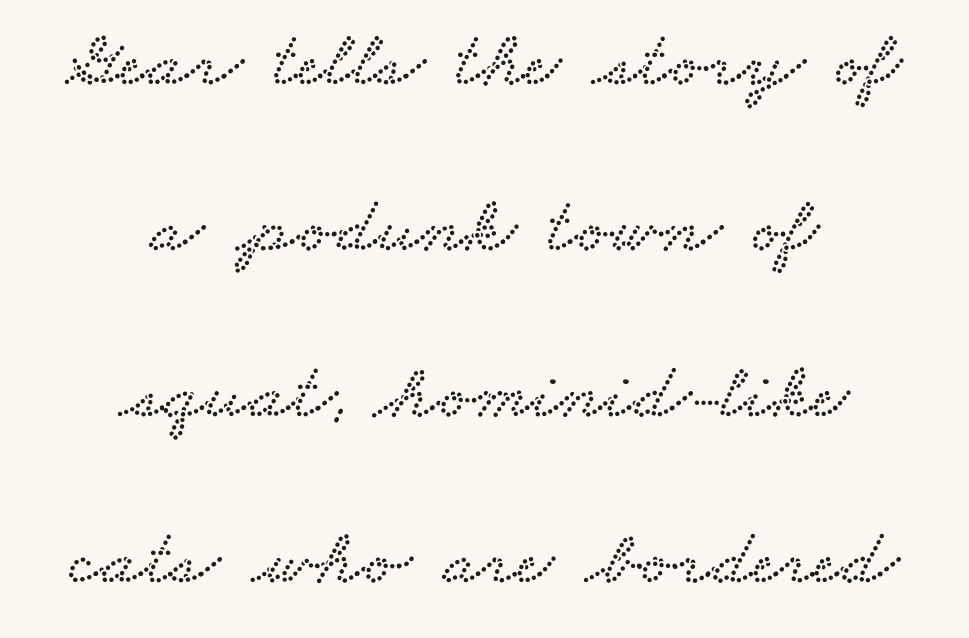
Q: Is the typeface a serif or a sans-serif typeface? A: Serif.
Q: Is the text underlined? A: No.
Q: How is the paragraph aligned? A: Centered.
Q: Is the spacing between letters normal or unusually wide? A: Normal.
Q: Is the spacing between lines tight, normal or loose? A: Loose.
Q: Width (condensed, normal, or wide)? A: Wide.
Q: Stroke contrast? A: Low.
Q: x-height? A: Small.
Q: Monospaced? A: No.
